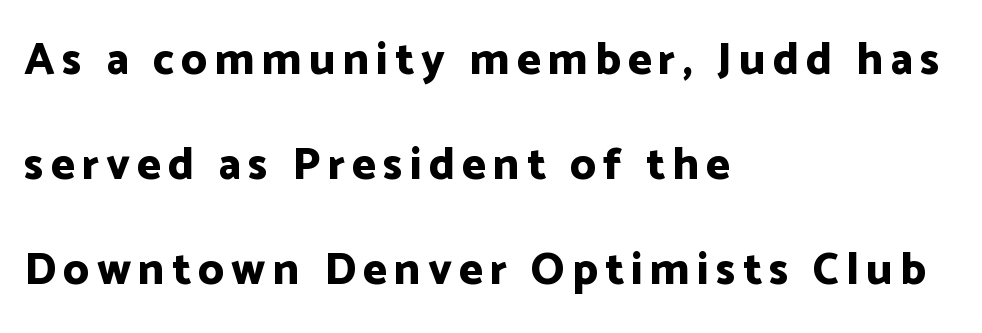
The image shows 45 px bold sans-serif type, upright; set left-aligned, loose line spacing (2.33x), not underlined; low stroke contrast and a medium x-height.
